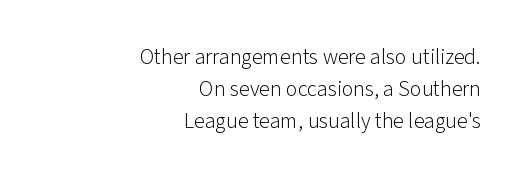
The image shows 22 px text type, upright; set right-aligned, normal line spacing (1.45x), normal letter spacing, not underlined.
